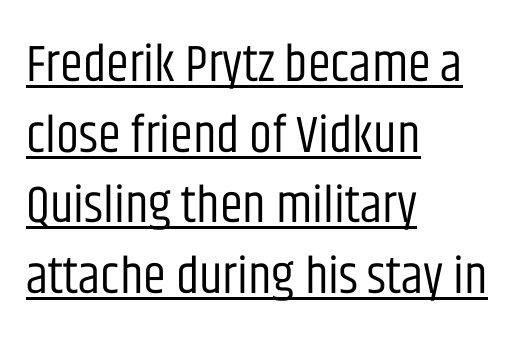
The image shows 52 px regular-weight, condensed sans-serif type, upright; set left-aligned, normal line spacing (1.36x), normal letter spacing, underlined; low stroke contrast and a large x-height.
